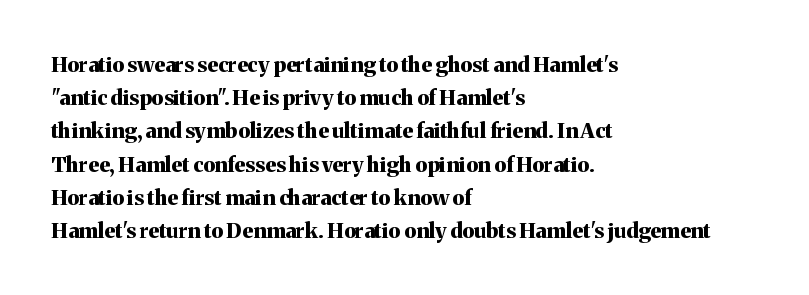
The image shows 21 px bold type, upright; set left-aligned, normal line spacing (1.58x), normal letter spacing, not underlined.
